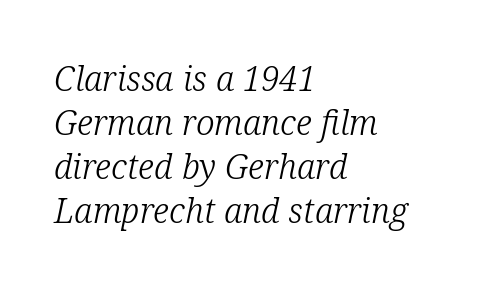
The font sits on the lighter half of the weight spectrum, regular included. Nothing unusual about the tracking: characters are spaced as the font intends. The block of text has a typical density, with ordinary space between rows. No word sits above an underline. Style check: oblique.
